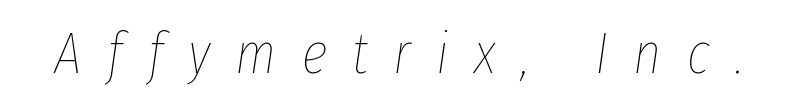
The image shows 59 px thin, condensed type, italic (leaning right); set unusually wide letter spacing (+0.43 em), not underlined; low stroke contrast and a medium x-height.
